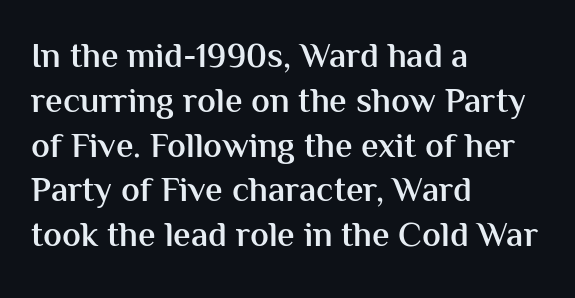
Caption: multi-line text, flush left, ragged right. Proportional: the letters do not fall into vertical columns. The letters stand upright; this is a roman face. How would I describe the line gaps? Plain and ordinary. The rendering uses a semibold face; strokes are thickened but not to full bold.
